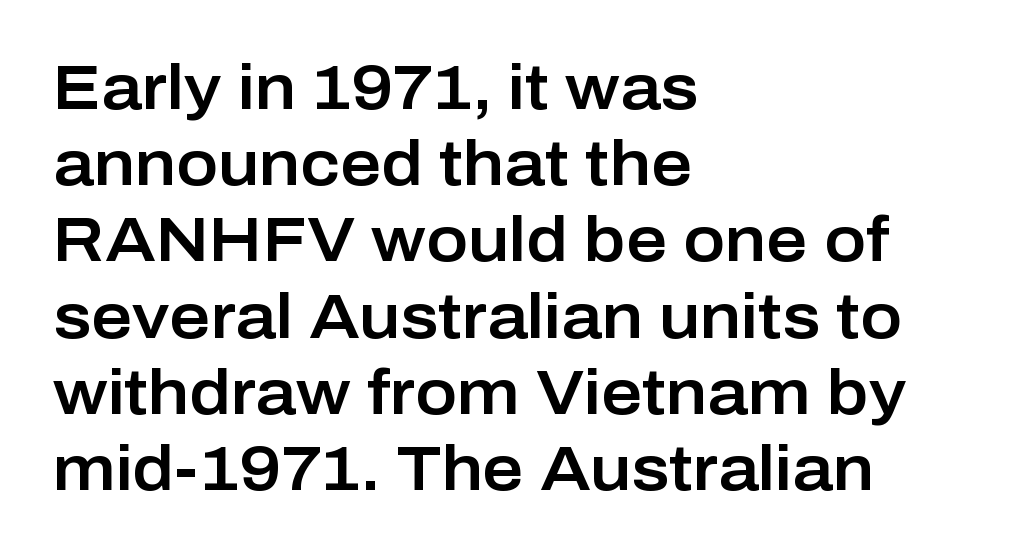
Q: Is the text italic (slanted)? A: No, it is upright.
Q: Is the typeface a serif or a sans-serif typeface? A: Sans-serif.
Q: Is the text underlined? A: No.
Q: How is the paragraph aligned? A: Left-aligned.
Q: Is the spacing between letters normal or unusually wide? A: Normal.
Q: Width (condensed, normal, or wide)? A: Normal.
Q: Stroke contrast? A: Low.
Q: x-height? A: Medium.
Q: Monospaced? A: No.
